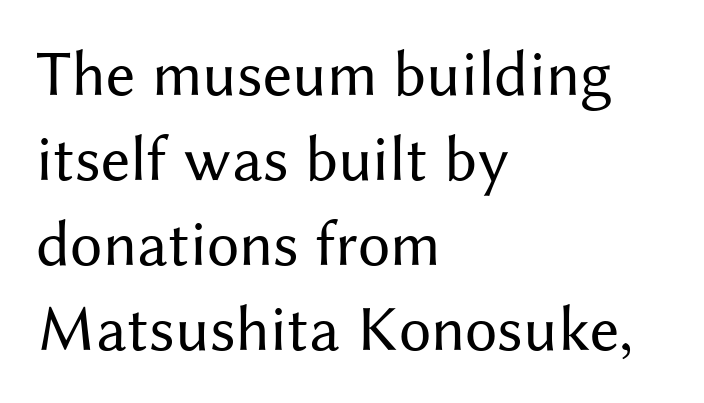
Q: Is the text bold? A: No.
Q: Is the text italic (slanted)? A: No, it is upright.
Q: Is the typeface a serif or a sans-serif typeface? A: Sans-serif.
Q: Is the text underlined? A: No.
Q: How is the paragraph aligned? A: Left-aligned.
Q: Is the spacing between letters normal or unusually wide? A: Normal.
Q: Is the spacing between lines tight, normal or loose? A: Normal.
Q: Width (condensed, normal, or wide)? A: Normal.
Q: Stroke contrast? A: Medium.
Q: x-height? A: Medium.
Q: Monospaced? A: No.
